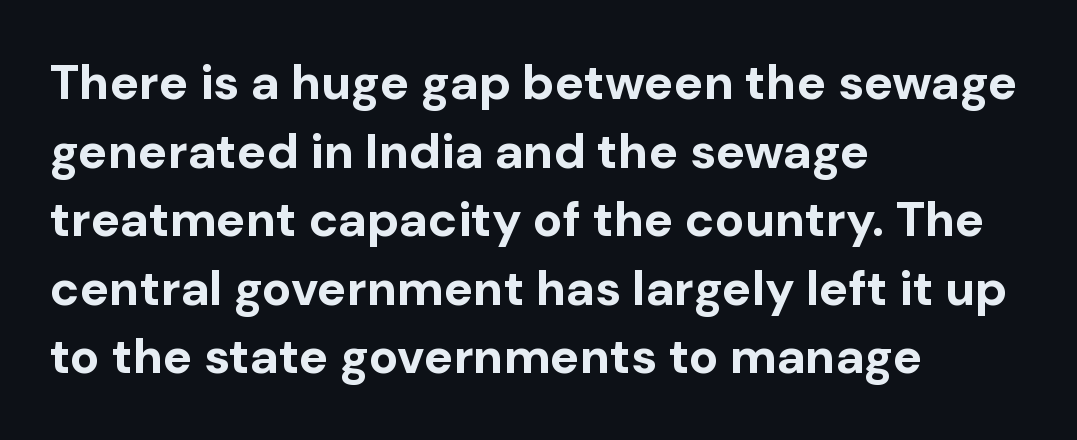
Q: Is the text bold? A: Yes.
Q: Is the text italic (slanted)? A: No, it is upright.
Q: Is the typeface a serif or a sans-serif typeface? A: Sans-serif.
Q: Is the text underlined? A: No.
Q: How is the paragraph aligned? A: Left-aligned.
Q: Is the spacing between letters normal or unusually wide? A: Normal.
Q: Is the spacing between lines tight, normal or loose? A: Normal.
Q: Width (condensed, normal, or wide)? A: Normal.
Q: Stroke contrast? A: Low.
Q: x-height? A: Medium.
Q: Monospaced? A: No.
